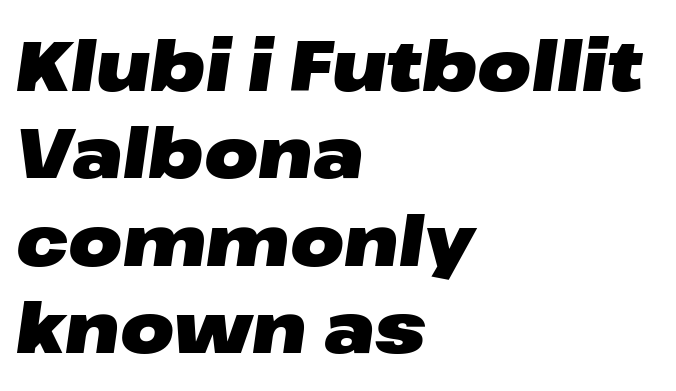
The image shows 70 px heavy, wide type, italic (leaning right); set left-aligned, normal line spacing (1.25x), normal letter spacing, not underlined; low stroke contrast and a medium x-height.
